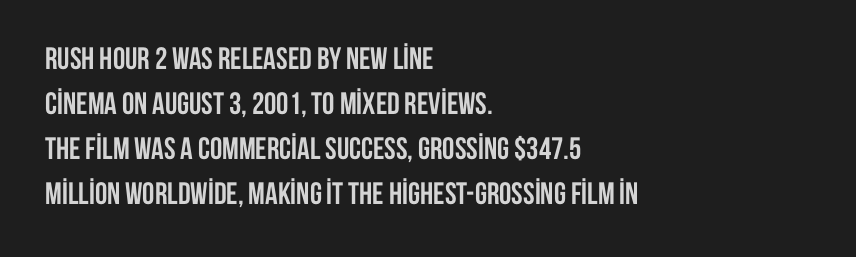
Q: Is the text bold? A: Yes.
Q: Is the text italic (slanted)? A: No, it is upright.
Q: Is the typeface a serif or a sans-serif typeface? A: Sans-serif.
Q: Is the text underlined? A: No.
Q: How is the paragraph aligned? A: Left-aligned.
Q: Is the spacing between letters normal or unusually wide? A: Normal.
Q: Is the spacing between lines tight, normal or loose? A: Normal.
Q: Width (condensed, normal, or wide)? A: Condensed.
Q: Stroke contrast? A: Low.
Q: x-height? A: Large.
Q: Monospaced? A: No.
